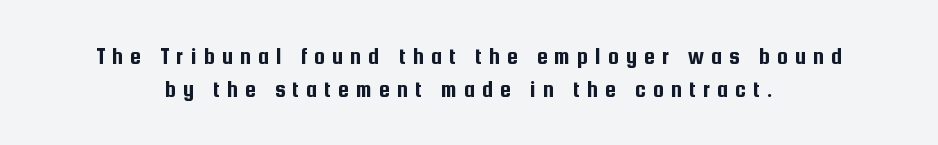
Nope, not italic — everything's standing straight. Each row of text sits above clean, open space. The block of text has a typical density, with ordinary space between rows. Caption: expanded tracking, letters set apart. Does the copy run flush right? No — it is centered line by line.
